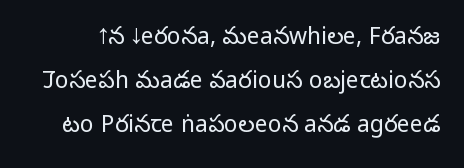
Q: Is the text bold? A: No.
Q: Is the text italic (slanted)? A: No, it is upright.
Q: Is the text underlined? A: No.
Q: Is the spacing between letters normal or unusually wide? A: Normal.
Q: Is the spacing between lines tight, normal or loose? A: Loose.
